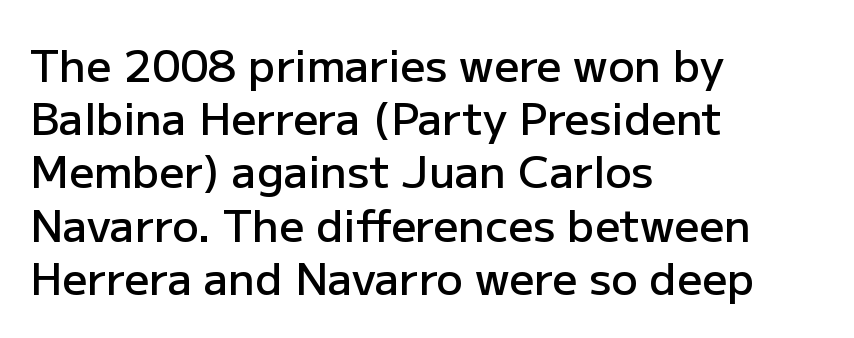
The image shows 44 px semibold sans-serif type, upright; set left-aligned, line spacing 1.21x, normal letter spacing, not underlined; low stroke contrast and a medium x-height.
